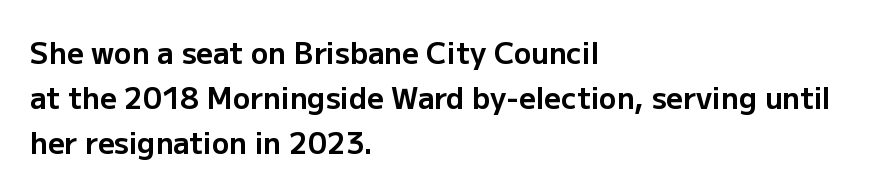
{"serif": "no", "italic": "no", "bold": "yes", "weight": "bold", "width": "normal", "stroke_contrast": "low", "x_height": "medium", "monospaced": "no", "underline": "no", "align": "left", "line_spacing": "normal", "line_spacing_ratio": 1.55, "letter_spacing": "normal", "letter_spacing_em": 0.0, "glyph_px": 29}
